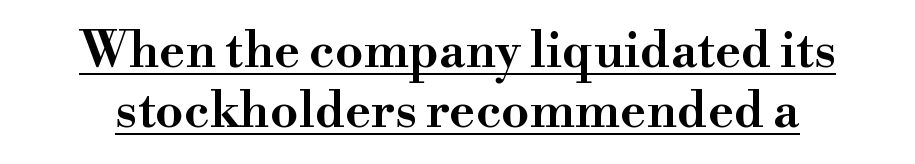
How are the letters spaced? Ordinarily, with no added tracking. The words here are underlined. A typesetter would call this proportional, since set widths differ per character. Notice how the stems are strictly vertical — no italics here. Font category for this specimen: serif.
